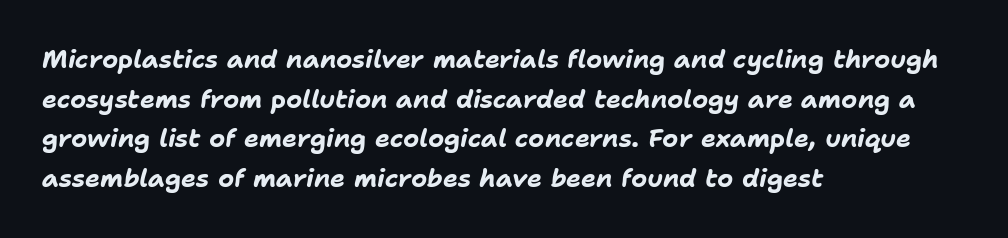
The image shows 25 px bold type, italic (leaning right); set left-aligned, normal line spacing (1.59x), normal letter spacing, not underlined.
